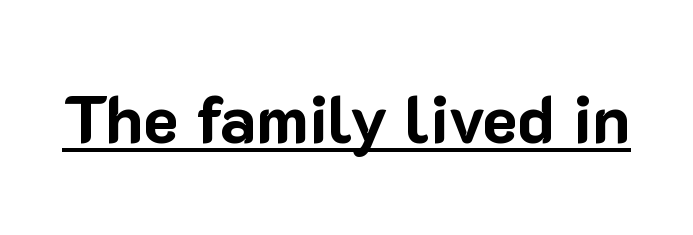
The image shows 67 px bold sans-serif type, upright; set normal letter spacing, underlined; low stroke contrast and a medium x-height.
